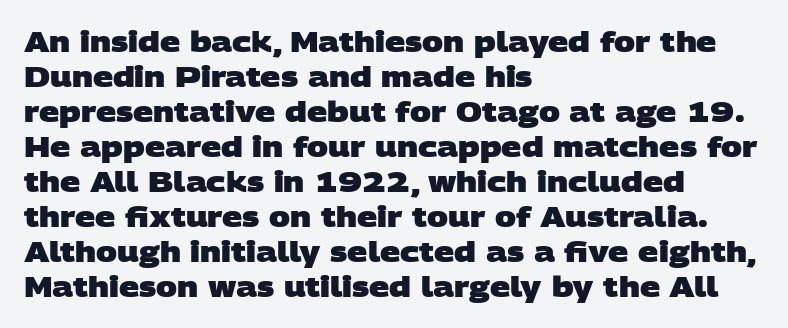
Q: Is the text bold? A: Yes.
Q: Is the typeface a serif or a sans-serif typeface? A: Sans-serif.
Q: Is the text underlined? A: No.
Q: How is the paragraph aligned? A: Left-aligned.
Q: Is the spacing between letters normal or unusually wide? A: Normal.
Q: Is the spacing between lines tight, normal or loose? A: Normal.
Q: Width (condensed, normal, or wide)? A: Wide.
Q: Stroke contrast? A: Low.
Q: x-height? A: Large.
Q: Monospaced? A: No.
